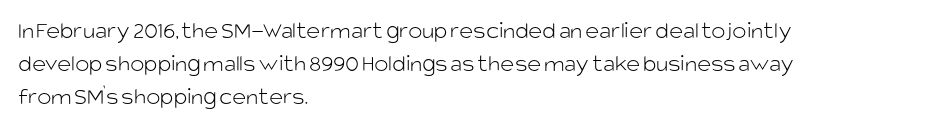
{"italic": "no", "bold": "no", "underline": "no", "align": "left", "line_spacing": "normal", "line_spacing_ratio": 1.37, "letter_spacing": "normal", "letter_spacing_em": 0.0, "glyph_px": 24}
